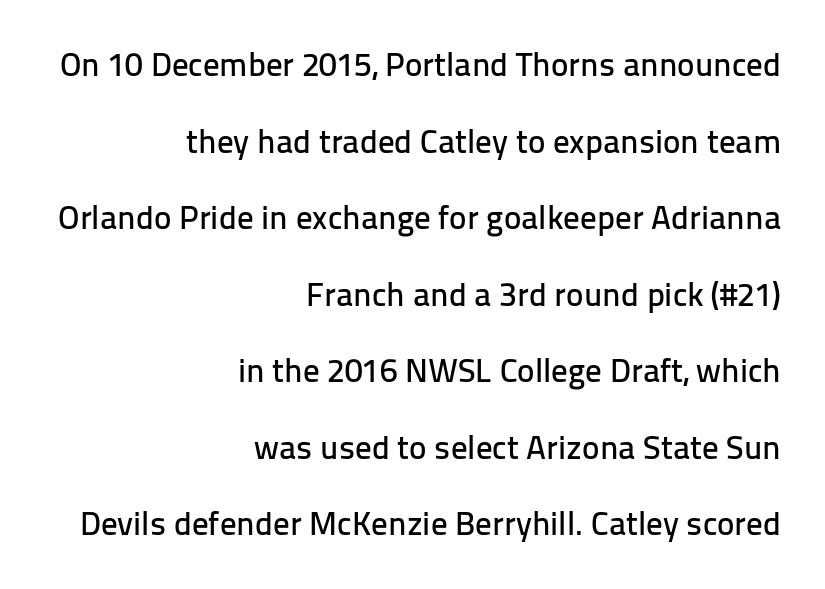
{"serif": "no", "italic": "no", "width": "normal", "stroke_contrast": "low", "x_height": "medium", "monospaced": "no", "underline": "no", "align": "right", "line_spacing": "loose", "line_spacing_ratio": 2.32, "letter_spacing": "normal", "letter_spacing_em": 0.0, "glyph_px": 33}
